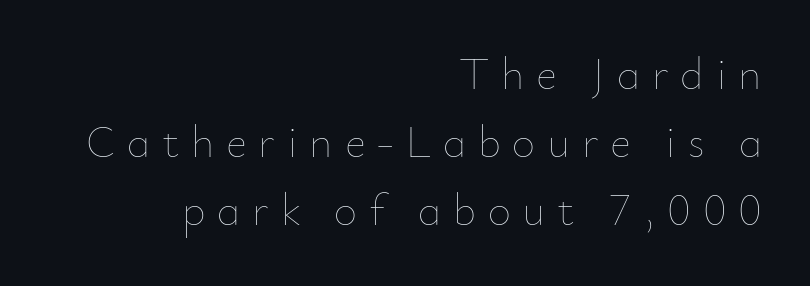
The image shows 45 px thin type, upright; set right-aligned, normal line spacing (1.51x), unusually wide letter spacing (+0.26 em), not underlined; low stroke contrast and a small x-height.
